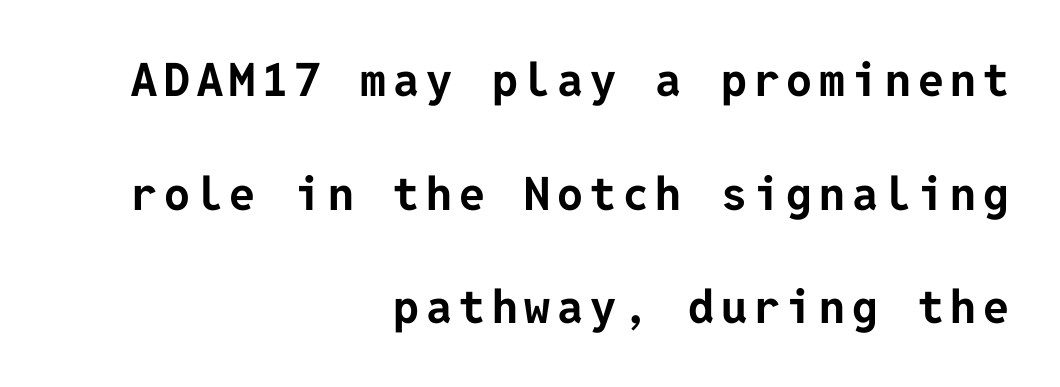
The axis of the letterforms is exactly vertical. Rows of type keep a wide berth in the vertical direction. Horizontal alignment here is rightward, an uncommon choice for prose. The text was rendered using a sans face with plain stroke endings. Lines of text with bare space underneath.
